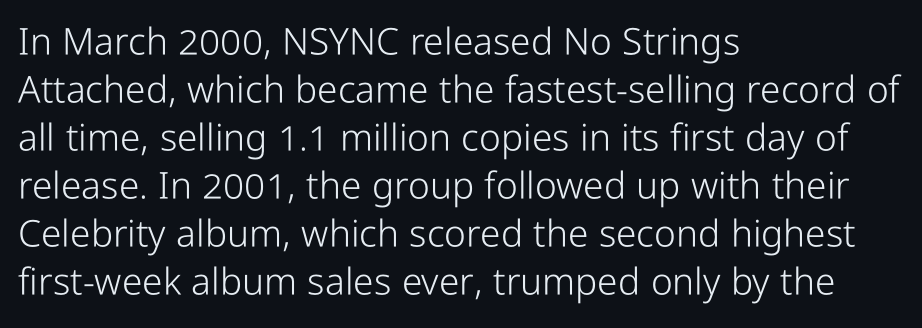
{"serif": "no", "italic": "no", "bold": "no", "weight": "light", "width": "condensed", "stroke_contrast": "low", "x_height": "medium", "monospaced": "no", "underline": "no", "align": "left", "line_spacing": "normal", "line_spacing_ratio": 1.3, "letter_spacing": "normal", "letter_spacing_em": 0.0, "glyph_px": 37}
